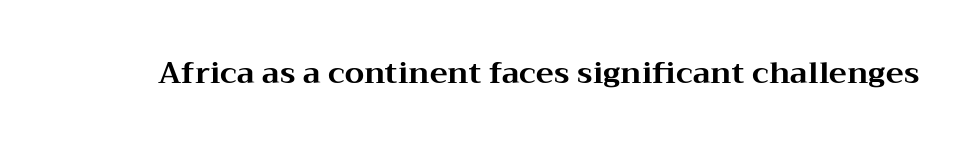
Q: Is the text bold? A: Yes.
Q: Is the text italic (slanted)? A: No, it is upright.
Q: Is the typeface a serif or a sans-serif typeface? A: Serif.
Q: Is the text underlined? A: No.
Q: Is the spacing between letters normal or unusually wide? A: Normal.
Q: Width (condensed, normal, or wide)? A: Wide.
Q: Stroke contrast? A: Medium.
Q: x-height? A: Medium.
Q: Monospaced? A: No.
